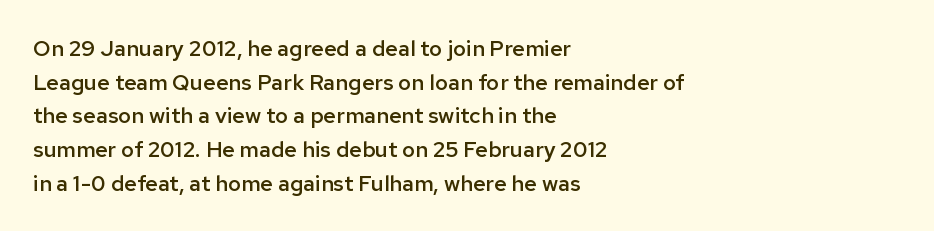
Q: Is the text bold? A: Semi-bold.
Q: Is the text italic (slanted)? A: No, it is upright.
Q: Is the text underlined? A: No.
Q: How is the paragraph aligned? A: Left-aligned.
Q: Is the spacing between letters normal or unusually wide? A: Normal.
Q: Is the spacing between lines tight, normal or loose? A: Normal.
